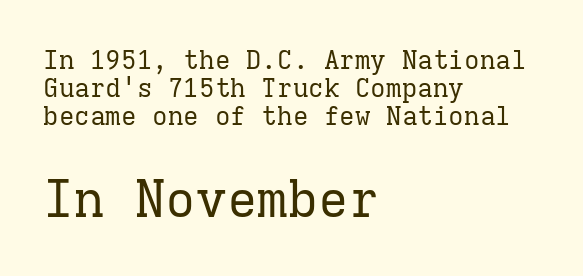
Q: Is the text bold? A: No.
Q: Is the text italic (slanted)? A: No, it is upright.
Q: Is the typeface a serif or a sans-serif typeface? A: Serif.
Q: Is the text underlined? A: No.
Q: How is the paragraph aligned? A: Left-aligned.
Q: Is the spacing between letters normal or unusually wide? A: Normal.
Q: Is the spacing between lines tight, normal or loose? A: Tight.
Q: Which block of text is set in a larger size, the first (top) or the second (bottom)? A: The second (bottom) one.
Q: Width (condensed, normal, or wide)? A: Normal.
Q: Stroke contrast? A: Low.
Q: x-height? A: Medium.
Q: Monospaced? A: Yes.
